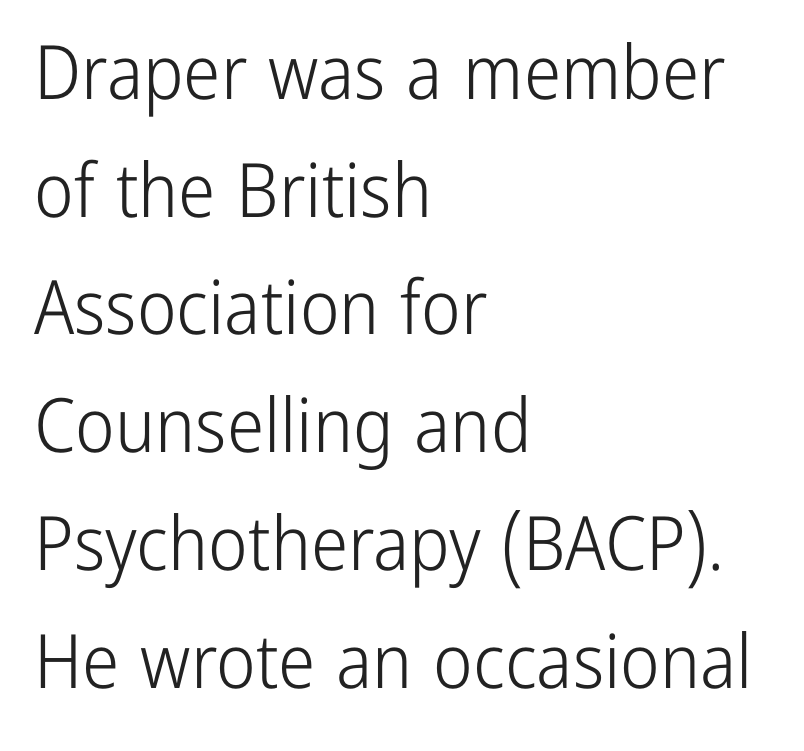
{"serif": "no", "italic": "no", "bold": "no", "weight": "light", "width": "condensed", "stroke_contrast": "low", "x_height": "medium", "monospaced": "no", "underline": "no", "align": "left", "line_spacing": "normal", "line_spacing_ratio": 1.57, "letter_spacing": "normal", "letter_spacing_em": 0.0, "glyph_px": 75}
